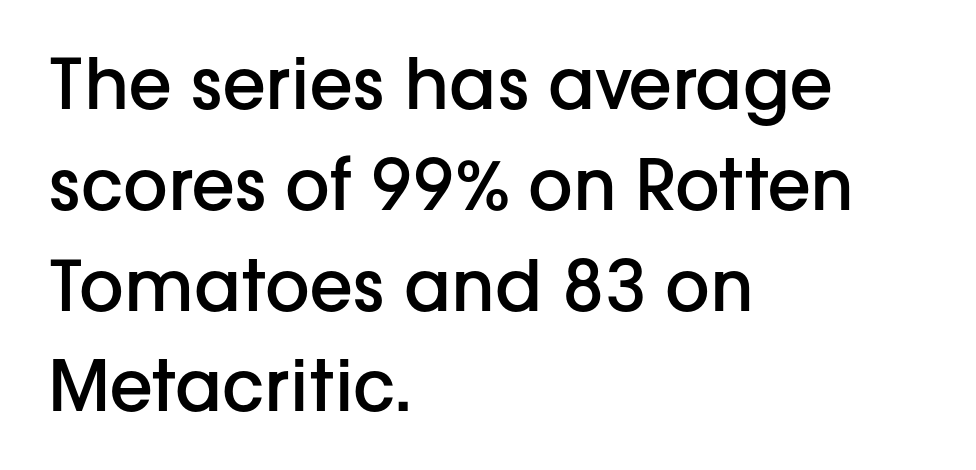
Q: Is the text bold? A: Semi-bold.
Q: Is the text italic (slanted)? A: No, it is upright.
Q: Is the typeface a serif or a sans-serif typeface? A: Sans-serif.
Q: Is the text underlined? A: No.
Q: How is the paragraph aligned? A: Left-aligned.
Q: Is the spacing between letters normal or unusually wide? A: Normal.
Q: Is the spacing between lines tight, normal or loose? A: Normal.
Q: Width (condensed, normal, or wide)? A: Normal.
Q: Stroke contrast? A: Low.
Q: x-height? A: Medium.
Q: Monospaced? A: No.
